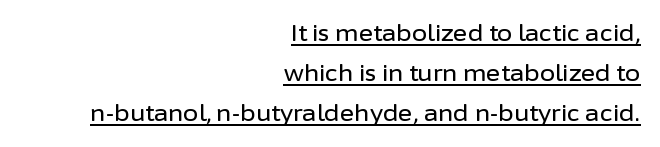
Q: Is the text italic (slanted)? A: No, it is upright.
Q: Is the text underlined? A: Yes.
Q: How is the paragraph aligned? A: Right-aligned.
Q: Is the spacing between letters normal or unusually wide? A: Normal.
